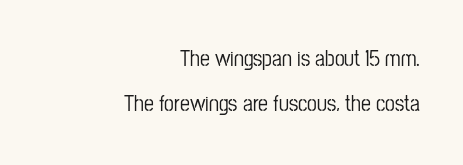
{"italic": "no", "underline": "no", "align": "right", "line_spacing": "loose", "line_spacing_ratio": 2.03, "letter_spacing": "normal", "letter_spacing_em": 0.0, "glyph_px": 22}
